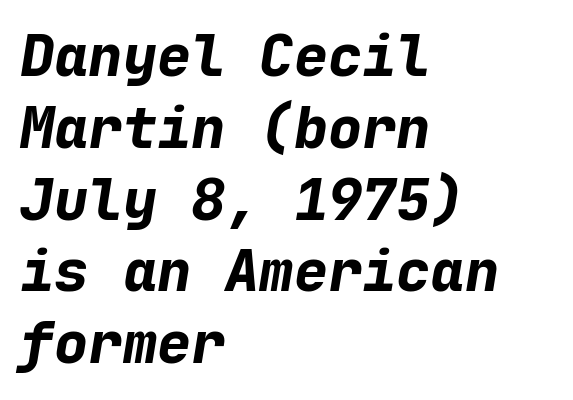
The image shows 57 px bold type, italic (leaning right), monospaced; set left-aligned, normal line spacing (1.26x), normal letter spacing, not underlined; low stroke contrast and a medium x-height.
